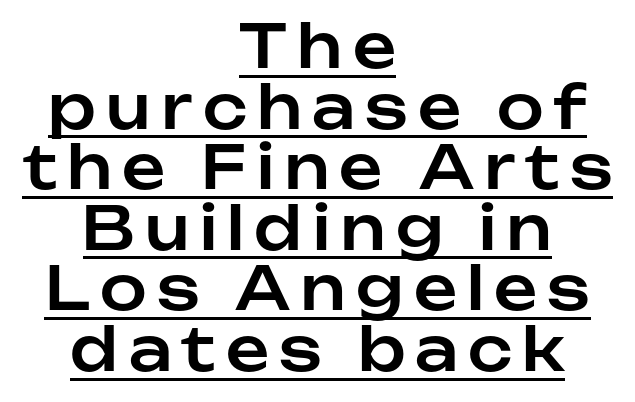
The image shows 60 px sans-serif type, upright; set centered, tight line spacing (1.01x), underlined; low stroke contrast and a medium x-height.
